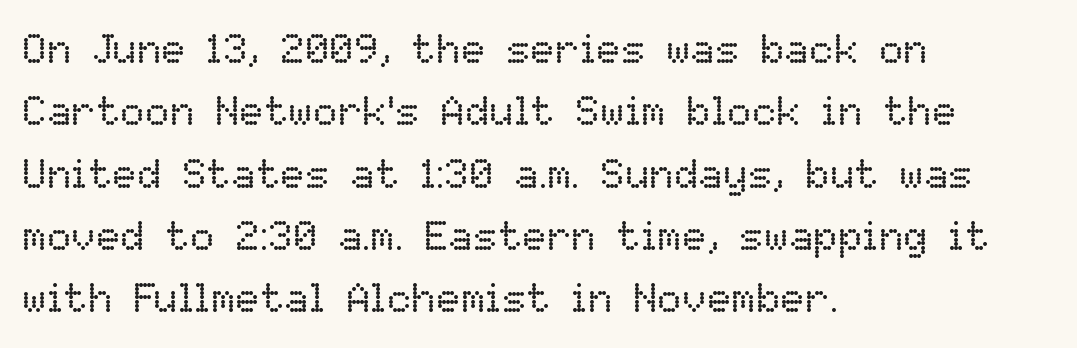
Q: Is the text bold? A: No.
Q: Is the text italic (slanted)? A: No, it is upright.
Q: Is the text underlined? A: No.
Q: How is the paragraph aligned? A: Left-aligned.
Q: Is the spacing between letters normal or unusually wide? A: Normal.
Q: Is the spacing between lines tight, normal or loose? A: Normal.
Q: Width (condensed, normal, or wide)? A: Normal.
Q: Stroke contrast? A: Low.
Q: x-height? A: Medium.
Q: Monospaced? A: No.
